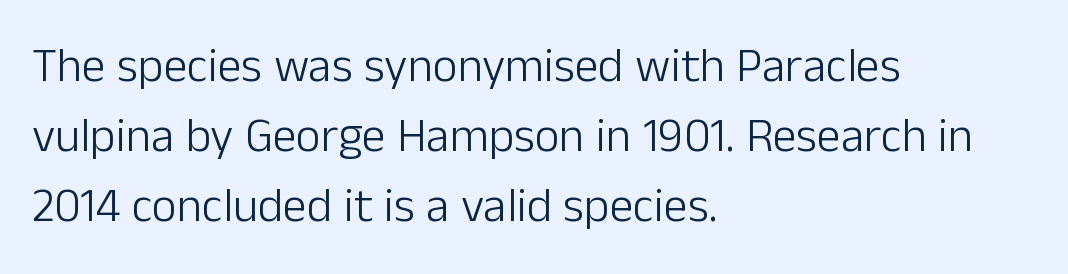
Evenly set lines give the paragraph a standard silhouette. The designer went with a sans here, leaving each stem footless. The zone under the glyphs is completely vacant. You could not count columns in this text — the font is proportionally spaced. Compared with typical body copy, the letter spacing here is the same. The type sits square on the baseline with zero lean.
